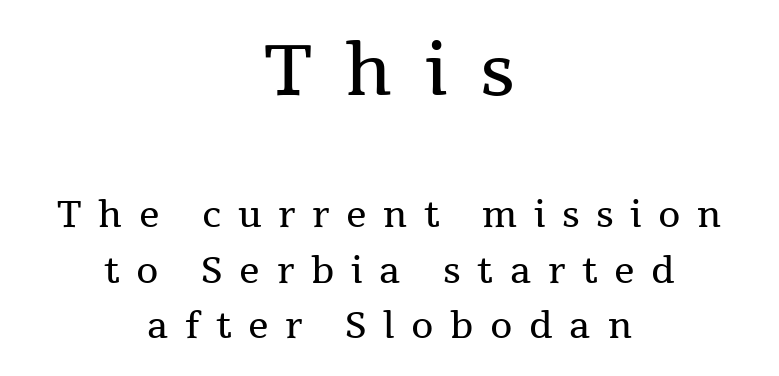
{"serif": "yes", "italic": "no", "bold": "no", "weight": "regular", "width": "normal", "stroke_contrast": "medium", "x_height": "medium", "monospaced": "no", "underline": "no", "align": "center", "line_spacing": "normal", "line_spacing_ratio": 1.55, "letter_spacing": "wide", "letter_spacing_em": 0.46, "larger_block": "first", "size_ratio": 1.97, "glyph_px": 71}
